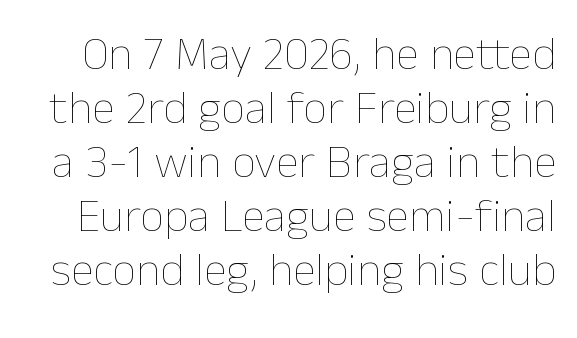
Q: Is the text bold? A: No.
Q: Is the text italic (slanted)? A: No, it is upright.
Q: Is the text underlined? A: No.
Q: Is the spacing between letters normal or unusually wide? A: Normal.
Q: Is the spacing between lines tight, normal or loose? A: Tight.
Q: Width (condensed, normal, or wide)? A: Normal.
Q: Stroke contrast? A: Low.
Q: x-height? A: Medium.
Q: Monospaced? A: No.
